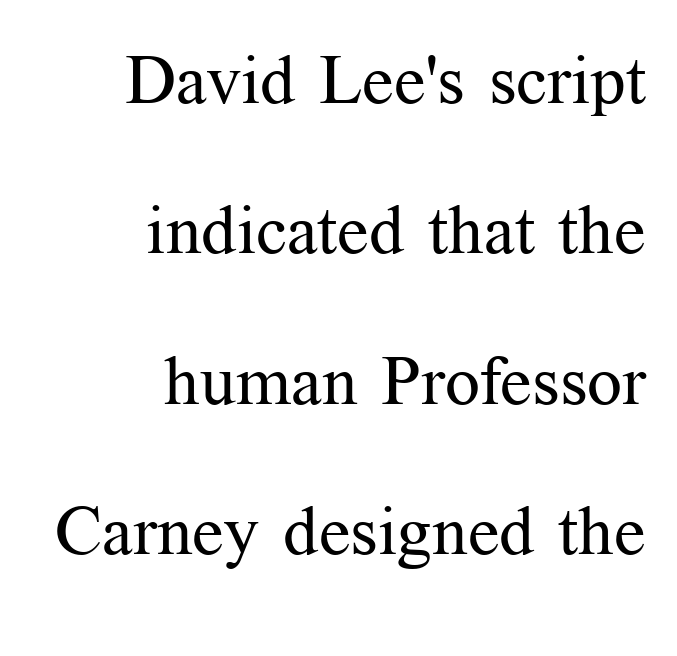
{"serif": "yes", "italic": "no", "bold": "no", "weight": "regular", "width": "normal", "stroke_contrast": "medium", "x_height": "medium", "monospaced": "no", "underline": "no", "align": "right", "line_spacing": "loose", "line_spacing_ratio": 2.18, "letter_spacing": "normal", "letter_spacing_em": 0.0, "glyph_px": 69}
